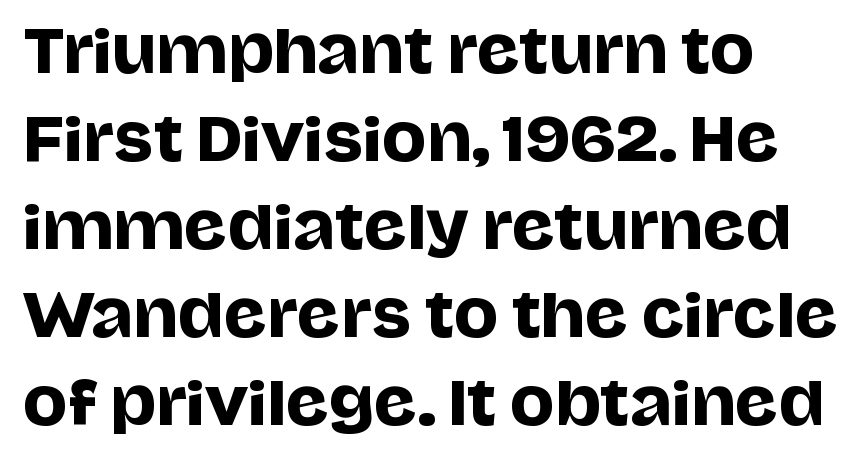
The image shows 59 px sans-serif type, upright; set left-aligned, normal line spacing (1.49x), normal letter spacing, not underlined; low stroke contrast and a large x-height.
